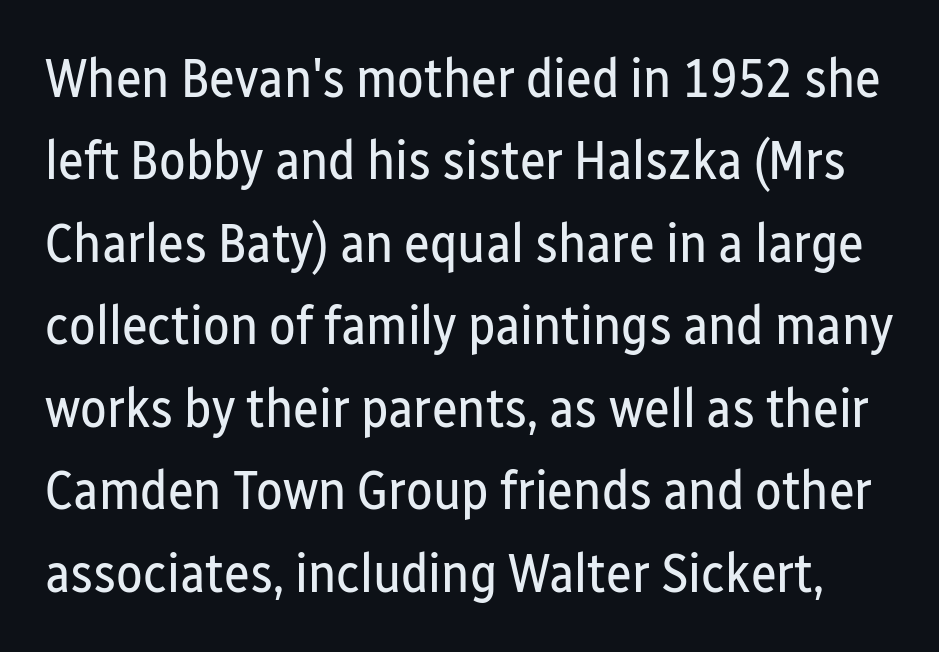
The image shows 55 px regular-weight, condensed sans-serif type, upright; set normal line spacing (1.5x), normal letter spacing, not underlined; low stroke contrast and a medium x-height.
